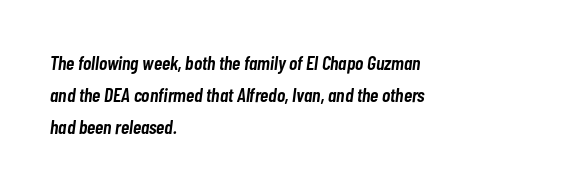
{"italic": "yes", "lean": "right", "slant_degrees": 7, "bold": "semi", "underline": "no", "align": "left", "line_spacing": "normal", "line_spacing_ratio": 1.59, "letter_spacing": "normal", "letter_spacing_em": 0.0, "glyph_px": 20}
